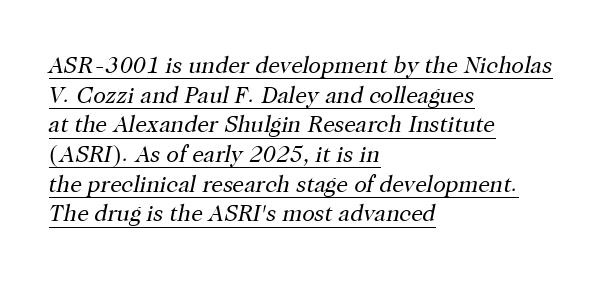
Stroke thickness stays within the range of a standard reading face or lighter. Observe the ordinary spacing: letters are neighbours, not strangers. In terms of leading, this rendering sits right in the middle. Notice how a bar underscores the lettering throughout. If you drew a ruler down the left edge, every line would touch it. The face used here has a pronounced slope to its letters.
